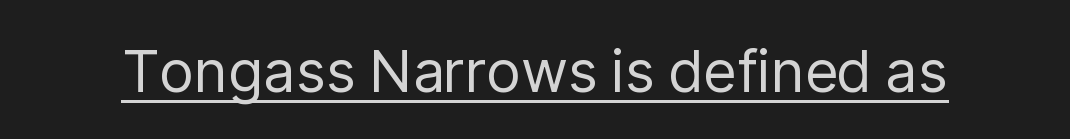
{"serif": "no", "italic": "no", "bold": "no", "weight": "regular", "width": "normal", "stroke_contrast": "low", "x_height": "medium", "monospaced": "no", "underline": "yes", "letter_spacing": "normal", "letter_spacing_em": 0.0, "glyph_px": 58}
